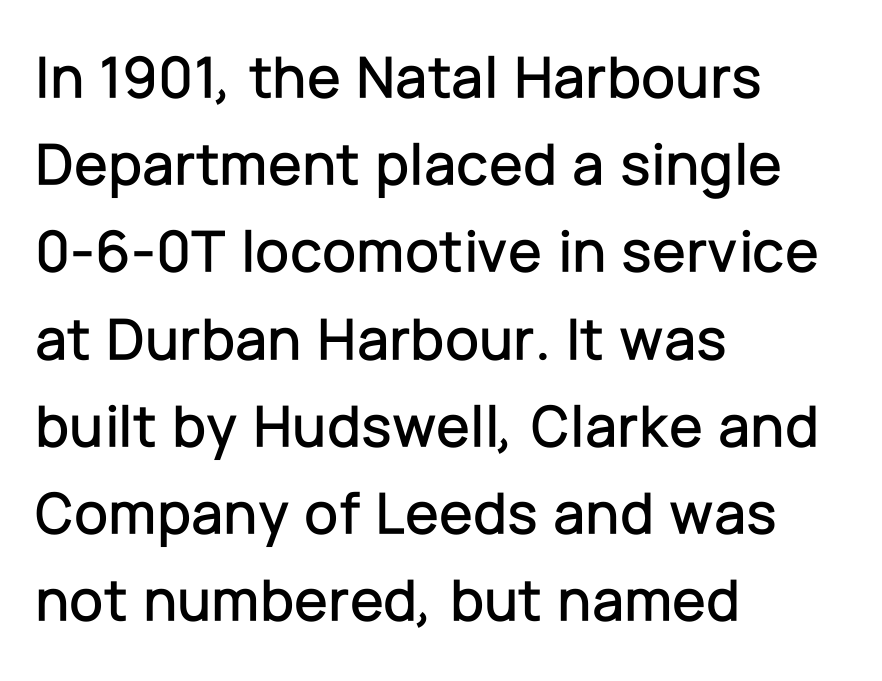
Beneath every word, the page is bare. Each letter's strokes conclude bluntly, with no projecting serifs. The lettering holds an erect, upright posture throughout. Nothing unusual about the tracking: characters are spaced as the font intends. Visually the block forms a straight wall on the left and a jagged coastline on the right. The rendering uses natural spacing where letterforms have individual widths.
